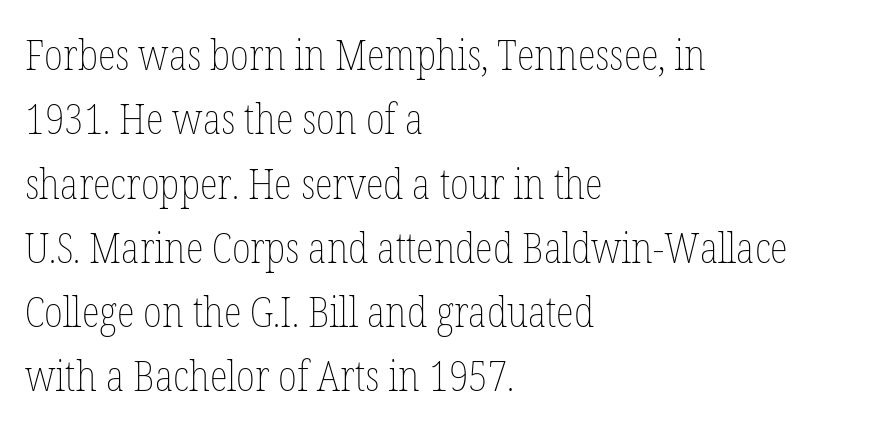
Q: Is the text bold? A: No.
Q: Is the text italic (slanted)? A: No, it is upright.
Q: Is the text underlined? A: No.
Q: How is the paragraph aligned? A: Left-aligned.
Q: Is the spacing between letters normal or unusually wide? A: Normal.
Q: Is the spacing between lines tight, normal or loose? A: Normal.
Q: Width (condensed, normal, or wide)? A: Condensed.
Q: Stroke contrast? A: Low.
Q: x-height? A: Medium.
Q: Monospaced? A: No.
